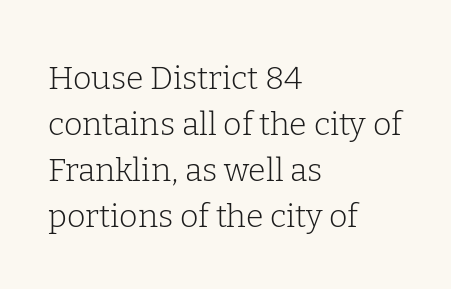
{"serif": "yes", "italic": "no", "bold": "no", "weight": "light", "width": "normal", "stroke_contrast": "low", "x_height": "medium", "monospaced": "no", "underline": "no", "align": "left", "line_spacing": "normal", "line_spacing_ratio": 1.44, "letter_spacing": "normal", "letter_spacing_em": 0.0, "glyph_px": 32}
